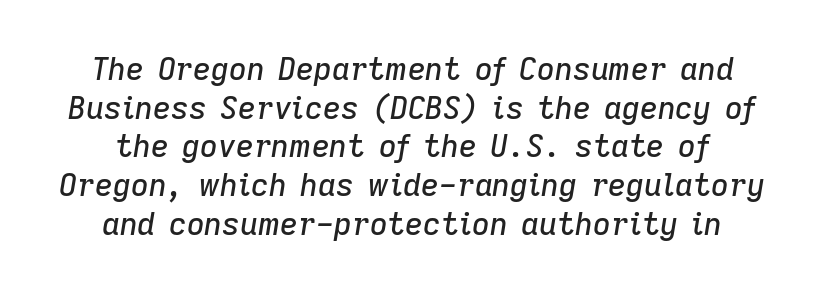
Rendered with sloped, italic letterforms. These lines keep a tight, regular rhythm from letter to letter. A typesetter would call this proportional, since set widths differ per character. Anything drawn beneath the words? Only blank space. The leading is moderate, giving the passage an even texture.
